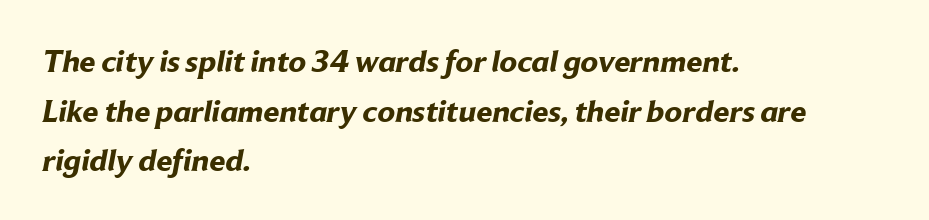
The image shows 32 px bold sans-serif type; set left-aligned, normal line spacing (1.55x), normal letter spacing, not underlined; low stroke contrast and a medium x-height.
